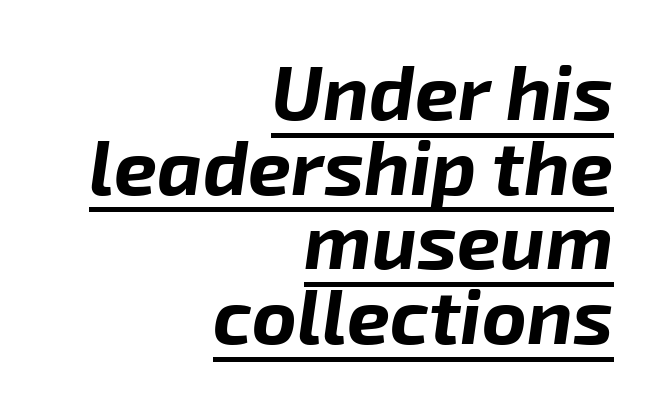
What stands out about the letter spacing? Nothing — it is the standard amount. Line spacing here is tight. Looks like regular typesetting: each glyph gets only the width it needs. Compared with ordinary roman type, these characters are visibly tilted. Glance below the letters and you will spot a drawn line.
